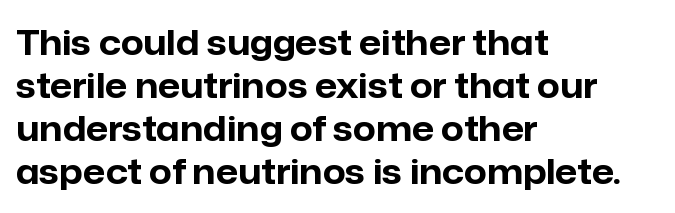
Q: Is the text bold? A: Yes.
Q: Is the text italic (slanted)? A: No, it is upright.
Q: Is the typeface a serif or a sans-serif typeface? A: Sans-serif.
Q: Is the text underlined? A: No.
Q: How is the paragraph aligned? A: Left-aligned.
Q: Is the spacing between letters normal or unusually wide? A: Normal.
Q: Width (condensed, normal, or wide)? A: Normal.
Q: Stroke contrast? A: Low.
Q: x-height? A: Medium.
Q: Monospaced? A: No.
